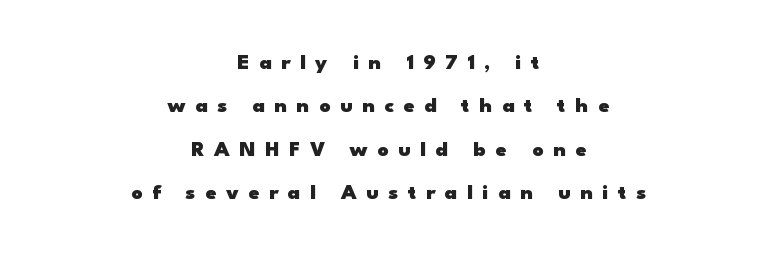
The image shows 22 px bold type, upright; set centered, loose line spacing (1.97x), unusually wide letter spacing (+0.43 em), not underlined.
